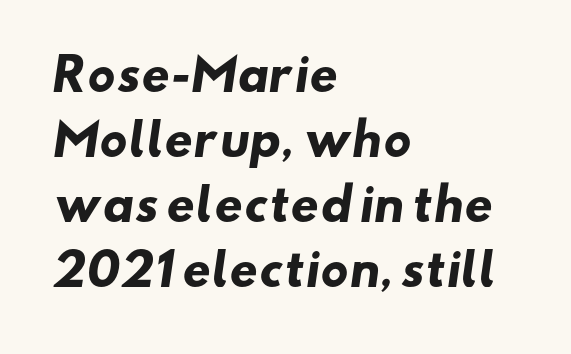
Examine the stroke ends and you'll find no serifs. Nobody drew a line under any word here. Typesetter's note: full bold, strokes at maximum text heaviness. Typeset ragged right — the left edge is the straight one.
